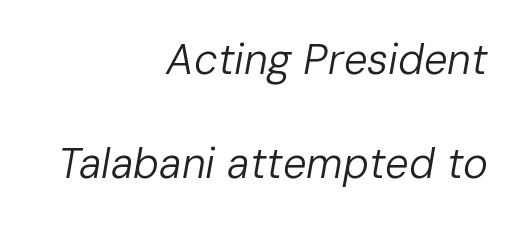
Q: Is the text bold? A: No.
Q: Is the text italic (slanted)? A: Yes, it leans right by about 10 degrees.
Q: Is the text underlined? A: No.
Q: How is the paragraph aligned? A: Right-aligned.
Q: Is the spacing between letters normal or unusually wide? A: Normal.
Q: Is the spacing between lines tight, normal or loose? A: Loose.
Q: Width (condensed, normal, or wide)? A: Normal.
Q: Stroke contrast? A: Low.
Q: x-height? A: Medium.
Q: Monospaced? A: No.
